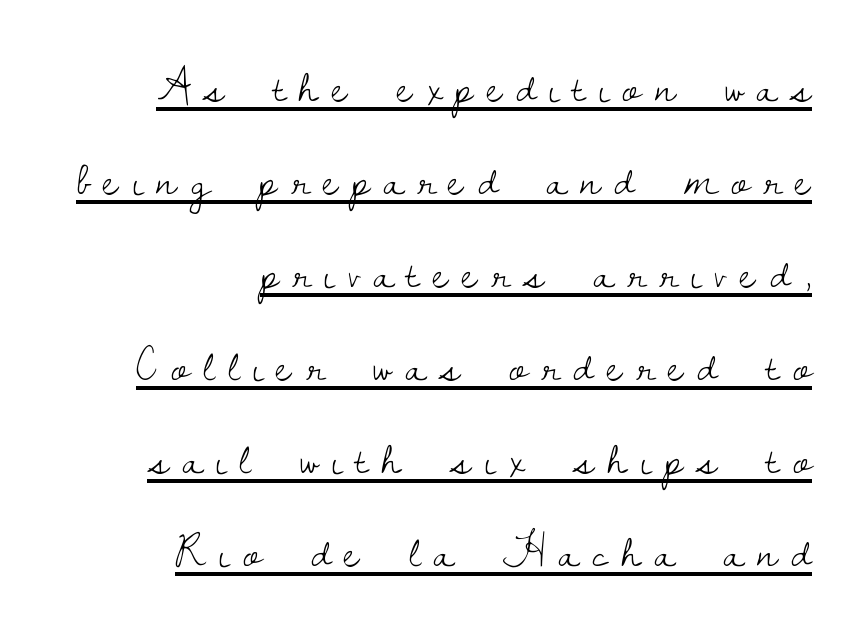
{"serif": "yes", "bold": "no", "weight": "light", "width": "normal", "stroke_contrast": "low", "x_height": "small", "monospaced": "no", "underline": "yes", "align": "right", "line_spacing": "loose", "line_spacing_ratio": 1.9, "letter_spacing": "wide", "letter_spacing_em": 0.28, "glyph_px": 49}
